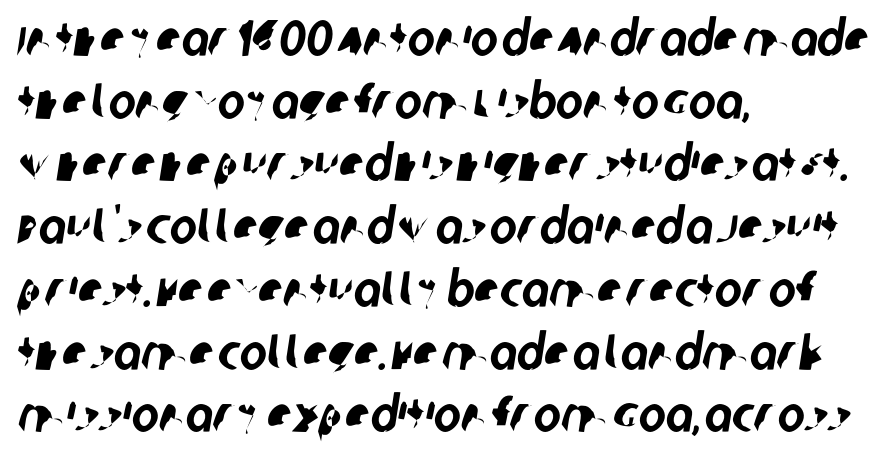
The image shows 51 px condensed sans-serif type; set left-aligned, line spacing 1.23x, normal letter spacing, not underlined; low stroke contrast and a large x-height.
